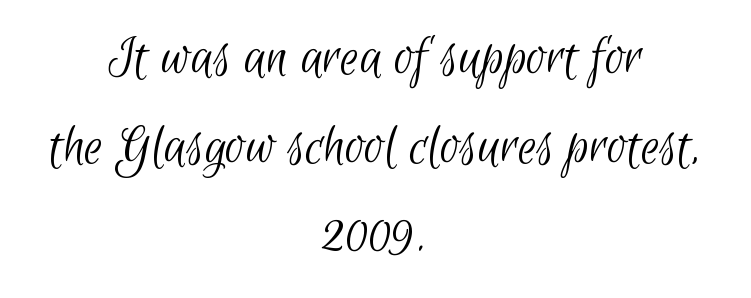
The space beneath each line is pristine and unruled. Typeset on center — no edge is straight. The space between consecutive lines is moderate. Each stroke keeps to a modest, everyday thickness or less. Proportional: the letters do not fall into vertical columns. The type is set solid horizontally, with unmodified tracking.
